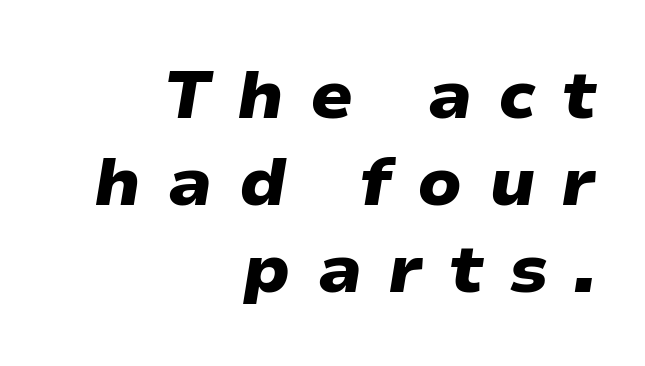
Q: Is the text bold? A: Yes.
Q: Is the text italic (slanted)? A: Yes, it leans right by about 9 degrees.
Q: Is the text underlined? A: No.
Q: How is the paragraph aligned? A: Right-aligned.
Q: Is the spacing between letters normal or unusually wide? A: Unusually wide.
Q: Is the spacing between lines tight, normal or loose? A: Normal.
Q: Width (condensed, normal, or wide)? A: Wide.
Q: Stroke contrast? A: Low.
Q: x-height? A: Medium.
Q: Monospaced? A: No.
